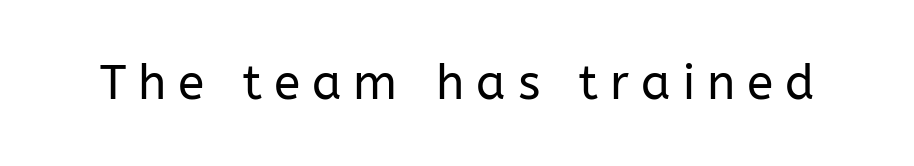
Vertical strokes here are truly vertical. The tracking jumps out immediately: characters are airy and widely separated. These glyphs show unthickened strokes, regular width or finer. Think of a printed novel: that variable character pitch is what you see here. The typeface chosen for these lines omits serifs.
